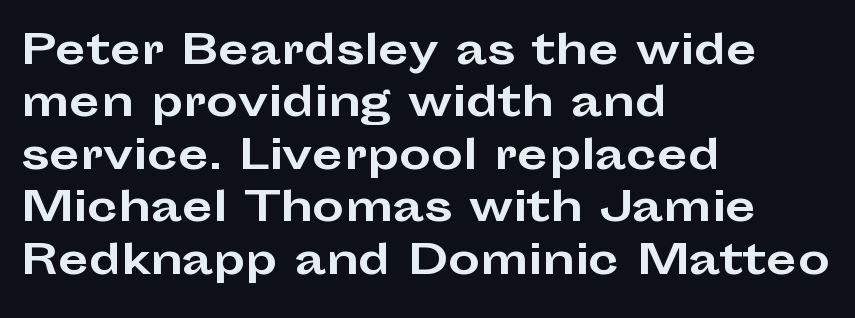
Q: Is the text bold? A: Yes.
Q: Is the text italic (slanted)? A: No, it is upright.
Q: Is the typeface a serif or a sans-serif typeface? A: Sans-serif.
Q: Is the text underlined? A: No.
Q: How is the paragraph aligned? A: Left-aligned.
Q: Is the spacing between letters normal or unusually wide? A: Normal.
Q: Is the spacing between lines tight, normal or loose? A: Normal.
Q: Width (condensed, normal, or wide)? A: Wide.
Q: Stroke contrast? A: Low.
Q: x-height? A: Medium.
Q: Monospaced? A: No.
